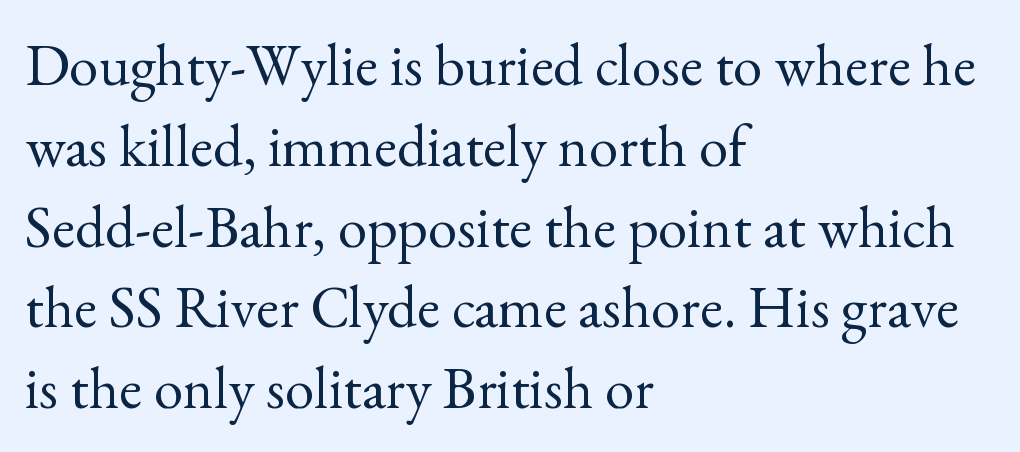
The image shows 59 px regular-weight serif type, upright; set left-aligned, normal line spacing (1.37x), normal letter spacing, not underlined; a small x-height.
